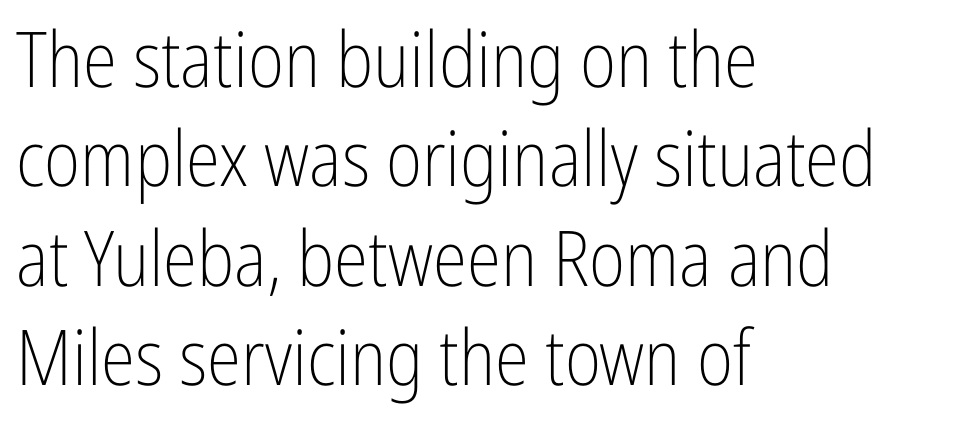
Letter spacing: default. Typographically, this falls in the sans-serif category. One glance says typical: line gaps are just what's usual. Just letters on the line, the space beneath them empty. Weight: in the light-to-regular range.
